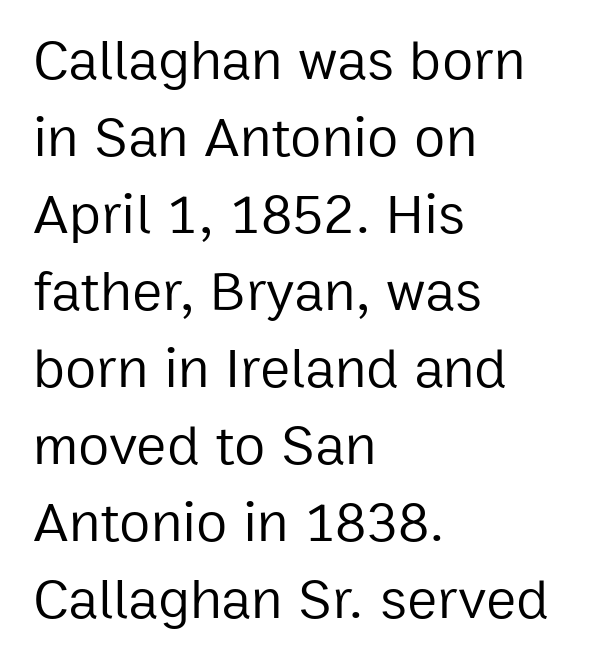
Q: Is the text bold? A: No.
Q: Is the text italic (slanted)? A: No, it is upright.
Q: Is the typeface a serif or a sans-serif typeface? A: Sans-serif.
Q: Is the text underlined? A: No.
Q: How is the paragraph aligned? A: Left-aligned.
Q: Is the spacing between letters normal or unusually wide? A: Normal.
Q: Is the spacing between lines tight, normal or loose? A: Normal.
Q: Width (condensed, normal, or wide)? A: Normal.
Q: Stroke contrast? A: Low.
Q: x-height? A: Medium.
Q: Monospaced? A: No.
